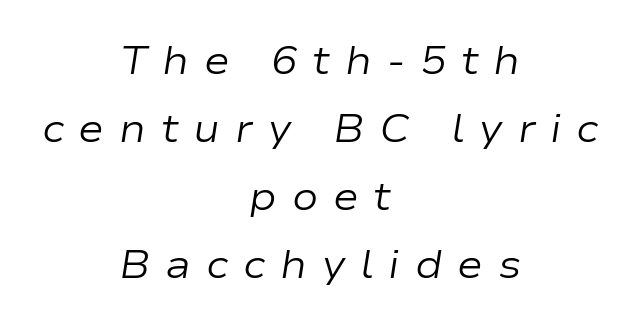
Q: Is the text bold? A: No.
Q: Is the text italic (slanted)? A: Yes, it leans right by about 9 degrees.
Q: Is the text underlined? A: No.
Q: How is the paragraph aligned? A: Centered.
Q: Is the spacing between letters normal or unusually wide? A: Unusually wide.
Q: Width (condensed, normal, or wide)? A: Wide.
Q: Stroke contrast? A: Low.
Q: x-height? A: Medium.
Q: Monospaced? A: No.
